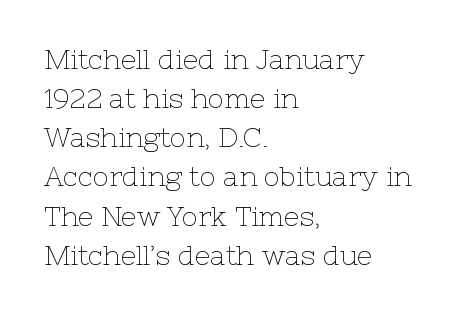
Q: Is the text bold? A: No.
Q: Is the text italic (slanted)? A: No, it is upright.
Q: Is the text underlined? A: No.
Q: How is the paragraph aligned? A: Left-aligned.
Q: Is the spacing between letters normal or unusually wide? A: Normal.
Q: Is the spacing between lines tight, normal or loose? A: Normal.
